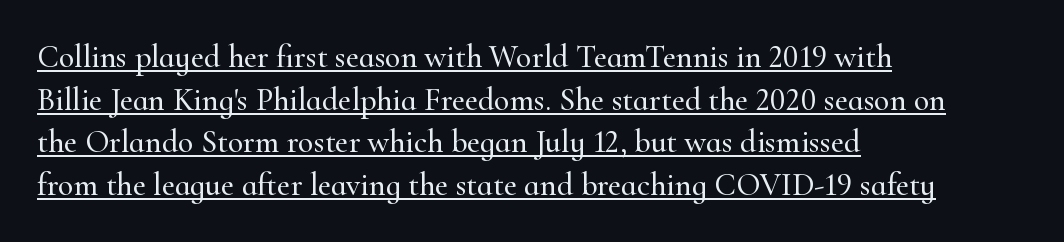
The image shows 32 px serif type, upright; set left-aligned, normal line spacing (1.33x), normal letter spacing, underlined; high stroke contrast and a small x-height.
